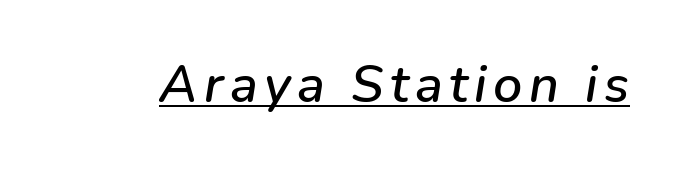
{"italic": "yes", "lean": "right", "slant_degrees": 9, "width": "normal", "stroke_contrast": "low", "x_height": "medium", "monospaced": "no", "underline": "yes", "glyph_px": 52}
